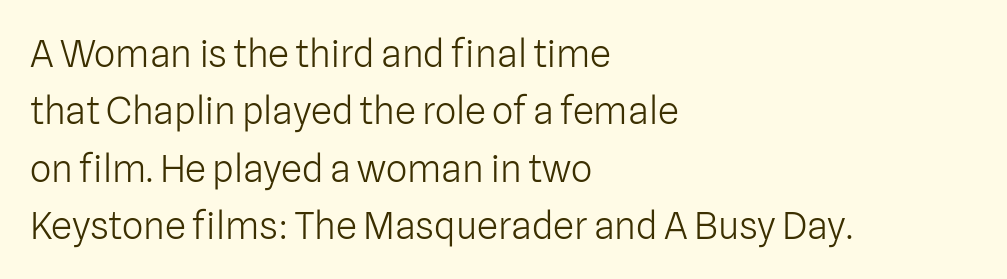
The image shows 38 px light sans-serif type, upright; set left-aligned, normal line spacing (1.51x), normal letter spacing, not underlined; low stroke contrast and a medium x-height.
